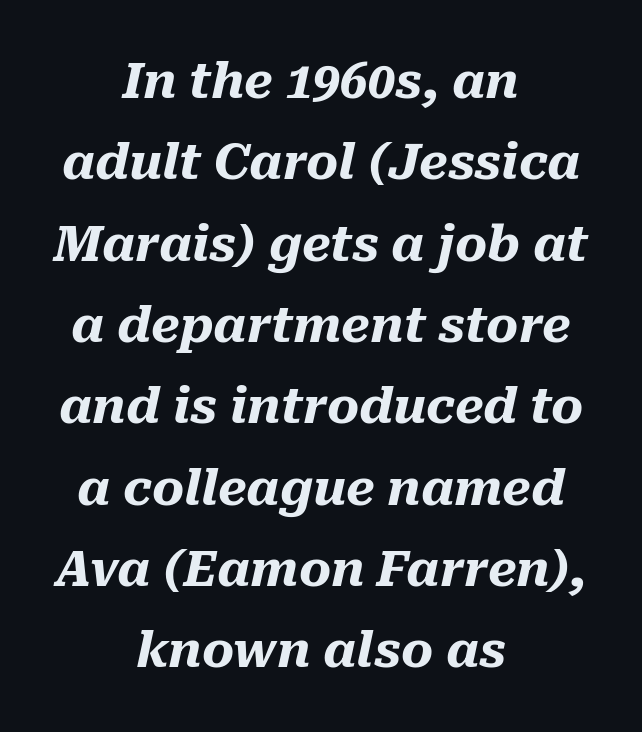
{"italic": "yes", "lean": "right", "slant_degrees": 10, "bold": "yes", "weight": "heavy", "width": "normal", "stroke_contrast": "medium", "x_height": "medium", "monospaced": "no", "underline": "no", "align": "center", "line_spacing": "normal", "line_spacing_ratio": 1.66, "letter_spacing": "normal", "letter_spacing_em": 0.0, "glyph_px": 49}
